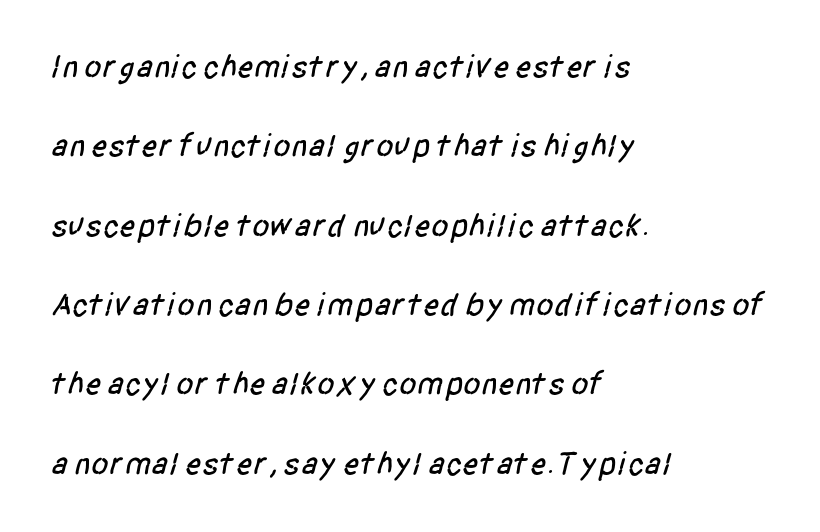
You could not count columns in this text — the font is proportionally spaced. The rendering shows plain stroke endings on the letterforms — a sans-serif design. This block would shrink considerably if given ordinary leading; it's expanded now. Horizontally, the lines are justified to the leading edge only.
